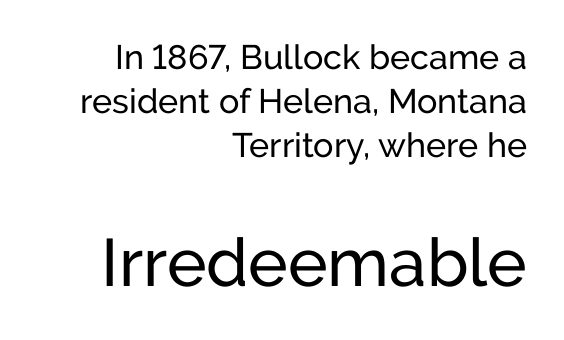
Rule under the text: the space is simply empty. The letters carry no serifs — their stems end cleanly without finishing strokes. Is this a fixed-width face? No — the glyphs have proportional, varying widths. Nothing unusual about the tracking: characters are spaced as the font intends. Bigger letters appear in the bottom chunk; the top chunk is reduced.
